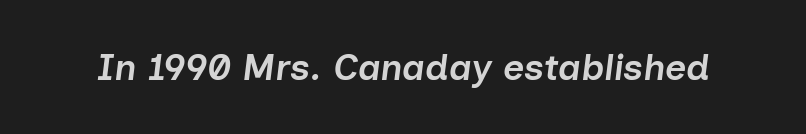
Q: Is the text bold? A: Semi-bold.
Q: Is the text italic (slanted)? A: Yes, it leans right by about 7 degrees.
Q: Is the text underlined? A: No.
Q: Is the spacing between letters normal or unusually wide? A: Normal.
Q: Width (condensed, normal, or wide)? A: Normal.
Q: Stroke contrast? A: Low.
Q: x-height? A: Medium.
Q: Monospaced? A: No.
